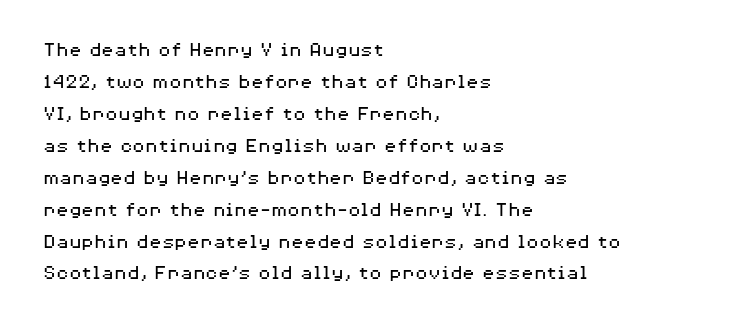
Q: Is the text bold? A: No.
Q: Is the text italic (slanted)? A: No, it is upright.
Q: Is the text underlined? A: No.
Q: How is the paragraph aligned? A: Left-aligned.
Q: Is the spacing between letters normal or unusually wide? A: Normal.
Q: Is the spacing between lines tight, normal or loose? A: Normal.
